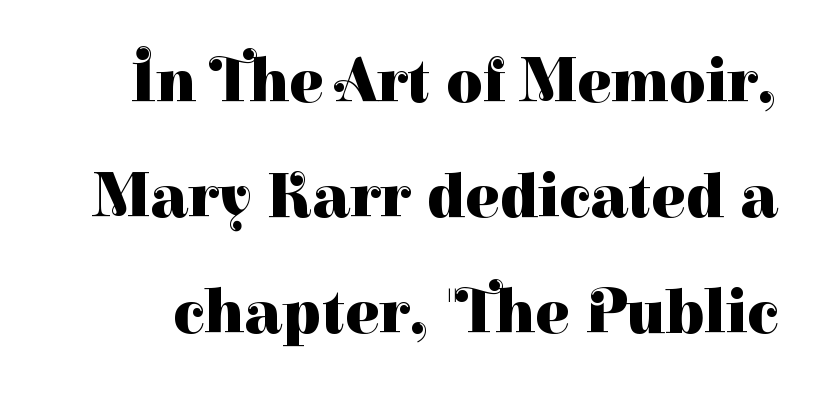
The image shows 63 px heavy serif type, upright; set line spacing 1.83x, normal letter spacing, not underlined; high stroke contrast and a medium x-height.
